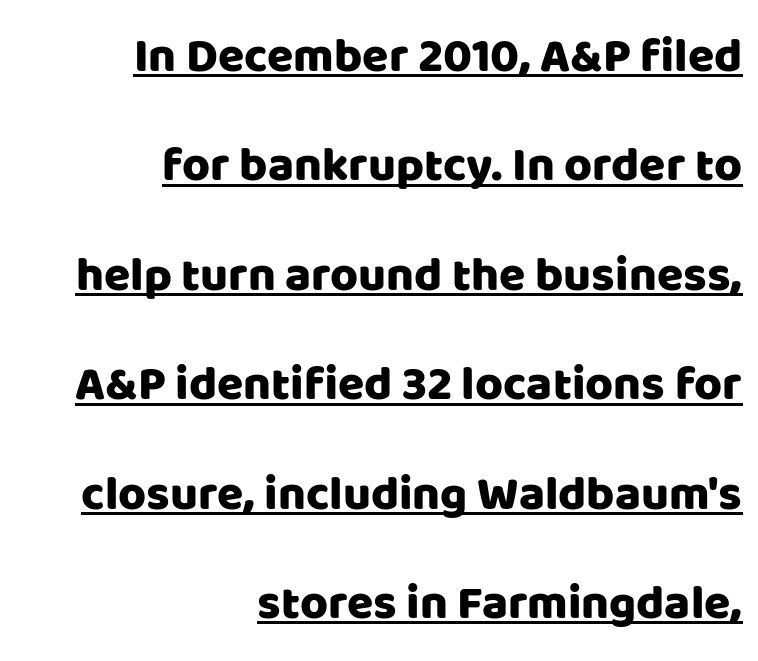
Q: Is the text italic (slanted)? A: No, it is upright.
Q: Is the typeface a serif or a sans-serif typeface? A: Sans-serif.
Q: Is the text underlined? A: Yes.
Q: How is the paragraph aligned? A: Right-aligned.
Q: Is the spacing between letters normal or unusually wide? A: Normal.
Q: Is the spacing between lines tight, normal or loose? A: Loose.
Q: Width (condensed, normal, or wide)? A: Normal.
Q: Stroke contrast? A: Low.
Q: x-height? A: Large.
Q: Monospaced? A: No.
